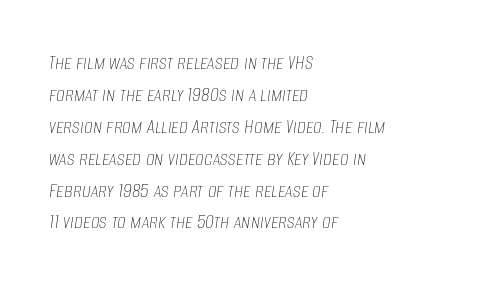
The strip under each line holds only bare page. Each stroke keeps to a modest, everyday thickness or less. The leading is moderate, giving the passage an even texture. Typeset ragged right — the left edge is the straight one. The passage shown has conventional tracking throughout. The specimen reads as italic at a glance.
